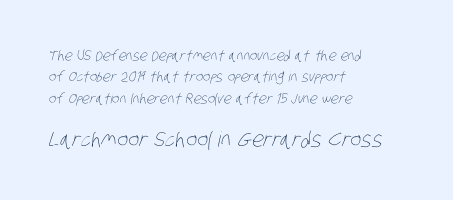
{"bold": "no", "underline": "no", "align": "left", "line_spacing": "normal", "line_spacing_ratio": 1.53, "letter_spacing": "normal", "letter_spacing_em": 0.0, "larger_block": "second", "size_ratio": 1.5, "glyph_px": 21}
